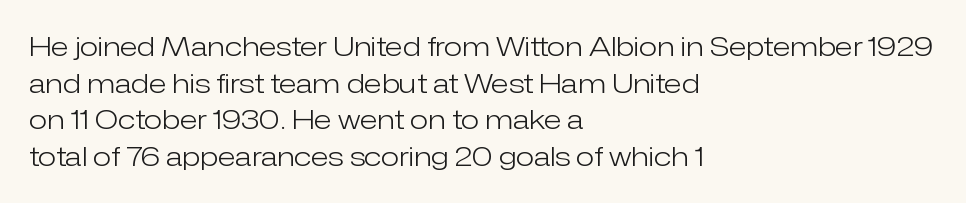
Q: Is the text bold? A: No.
Q: Is the text italic (slanted)? A: No, it is upright.
Q: Is the text underlined? A: No.
Q: How is the paragraph aligned? A: Left-aligned.
Q: Is the spacing between letters normal or unusually wide? A: Normal.
Q: Is the spacing between lines tight, normal or loose? A: Normal.
